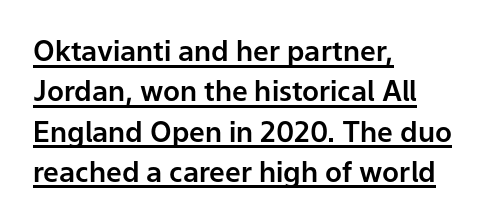
The image shows 28 px sans-serif type, upright; set left-aligned, normal line spacing (1.44x), normal letter spacing, underlined; low stroke contrast and a medium x-height.
